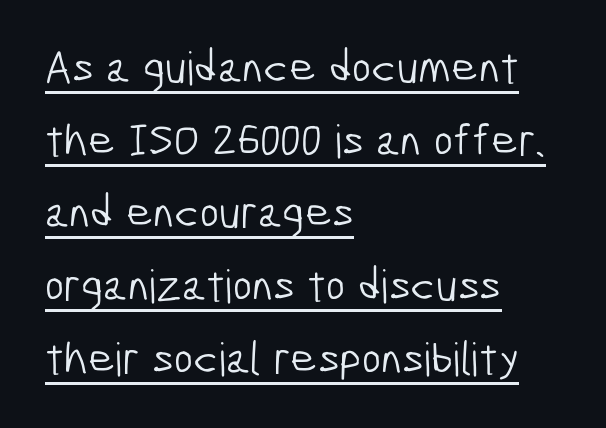
Q: Is the text bold? A: No.
Q: Is the typeface a serif or a sans-serif typeface? A: Sans-serif.
Q: Is the text underlined? A: Yes.
Q: How is the paragraph aligned? A: Left-aligned.
Q: Is the spacing between letters normal or unusually wide? A: Normal.
Q: Is the spacing between lines tight, normal or loose? A: Normal.
Q: Width (condensed, normal, or wide)? A: Condensed.
Q: Stroke contrast? A: Low.
Q: x-height? A: Medium.
Q: Monospaced? A: No.
